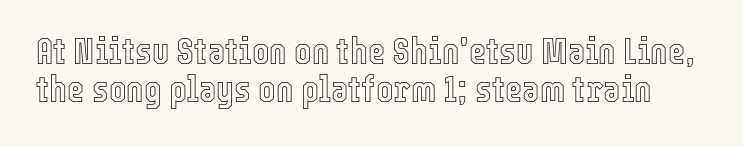
The image shows 37 px condensed type, upright; set tight line spacing (1.03x), normal letter spacing, not underlined; a medium x-height.
